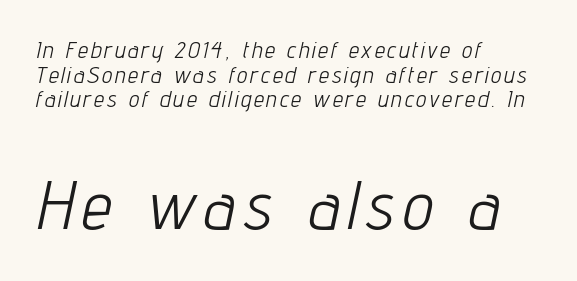
Q: Is the text bold? A: No.
Q: Is the text italic (slanted)? A: Yes, it leans right by about 12 degrees.
Q: Is the text underlined? A: No.
Q: How is the paragraph aligned? A: Left-aligned.
Q: Is the spacing between lines tight, normal or loose? A: Tight.
Q: Which block of text is set in a larger size, the first (top) or the second (bottom)? A: The second (bottom) one.
Q: Width (condensed, normal, or wide)? A: Condensed.
Q: Stroke contrast? A: Low.
Q: x-height? A: Medium.
Q: Monospaced? A: No.
